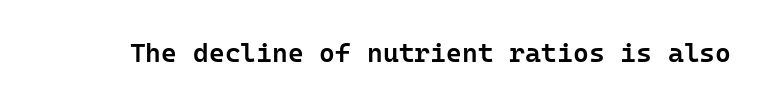
The image shows 27 px text type, upright; set normal letter spacing, not underlined.
